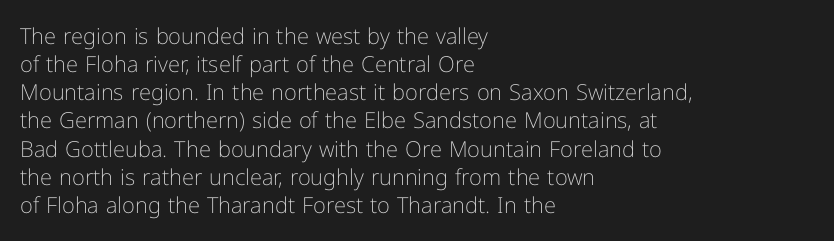
Q: Is the text bold? A: No.
Q: Is the text italic (slanted)? A: No, it is upright.
Q: Is the text underlined? A: No.
Q: How is the paragraph aligned? A: Left-aligned.
Q: Is the spacing between letters normal or unusually wide? A: Normal.
Q: Is the spacing between lines tight, normal or loose? A: Normal.
